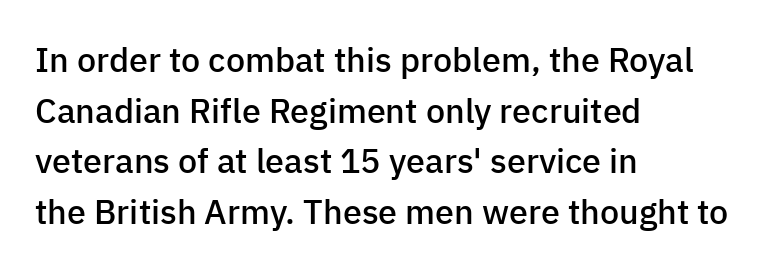
Q: Is the text bold? A: Semi-bold.
Q: Is the text italic (slanted)? A: No, it is upright.
Q: Is the typeface a serif or a sans-serif typeface? A: Sans-serif.
Q: Is the text underlined? A: No.
Q: How is the paragraph aligned? A: Left-aligned.
Q: Is the spacing between letters normal or unusually wide? A: Normal.
Q: Is the spacing between lines tight, normal or loose? A: Normal.
Q: Width (condensed, normal, or wide)? A: Normal.
Q: Stroke contrast? A: Low.
Q: x-height? A: Medium.
Q: Monospaced? A: No.
